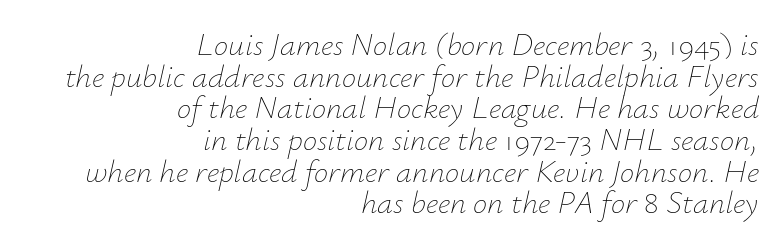
{"italic": "yes", "lean": "right", "slant_degrees": 12, "bold": "no", "weight": "thin", "width": "normal", "stroke_contrast": "low", "x_height": "small", "monospaced": "no", "underline": "no", "align": "right", "line_spacing": "tight", "line_spacing_ratio": 0.99, "letter_spacing": "normal", "letter_spacing_em": 0.0, "glyph_px": 32}
